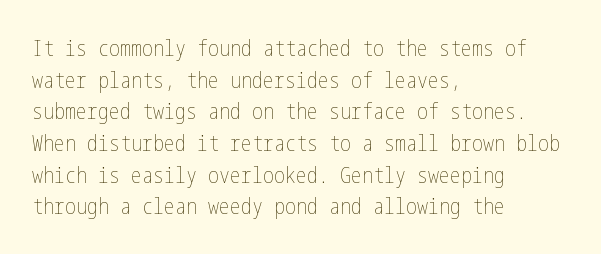
The image shows 22 px text type, upright; set left-aligned, normal line spacing (1.44x), normal letter spacing, not underlined.
